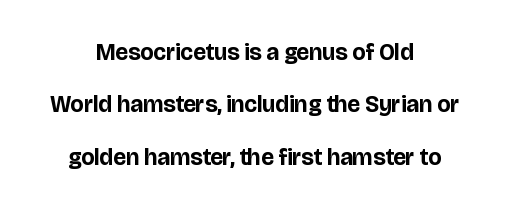
The image shows 23 px bold type, upright; set centered, loose line spacing (2.28x), normal letter spacing, not underlined.
